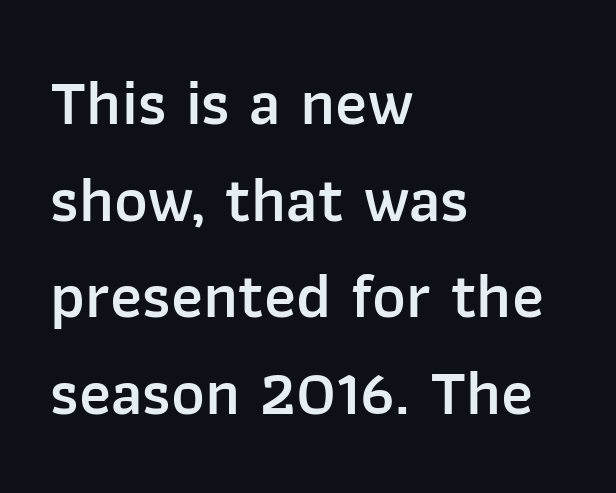
Moderately thickened strokes mark this as semibold type. Just letters on the line, the space beneath them empty. Casual observation: everything's shoved over to the left. A typesetter would call this proportional, since set widths differ per character.
